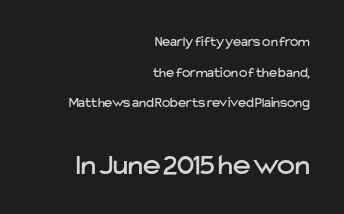
{"serif": "no", "italic": "no", "width": "normal", "stroke_contrast": "low", "x_height": "medium", "monospaced": "no", "underline": "no", "align": "right", "line_spacing": "loose", "line_spacing_ratio": 2.19, "letter_spacing": "normal", "letter_spacing_em": 0.0, "larger_block": "second", "size_ratio": 2.14, "glyph_px": 30}
